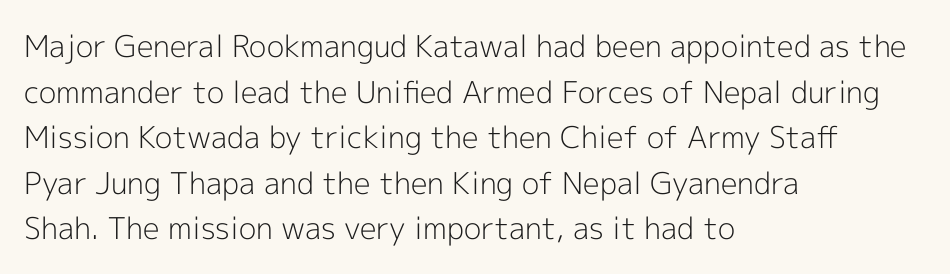
Q: Is the text bold? A: No.
Q: Is the text italic (slanted)? A: No, it is upright.
Q: Is the typeface a serif or a sans-serif typeface? A: Sans-serif.
Q: Is the text underlined? A: No.
Q: How is the paragraph aligned? A: Left-aligned.
Q: Is the spacing between letters normal or unusually wide? A: Normal.
Q: Is the spacing between lines tight, normal or loose? A: Normal.
Q: Width (condensed, normal, or wide)? A: Normal.
Q: x-height? A: Medium.
Q: Monospaced? A: No.
